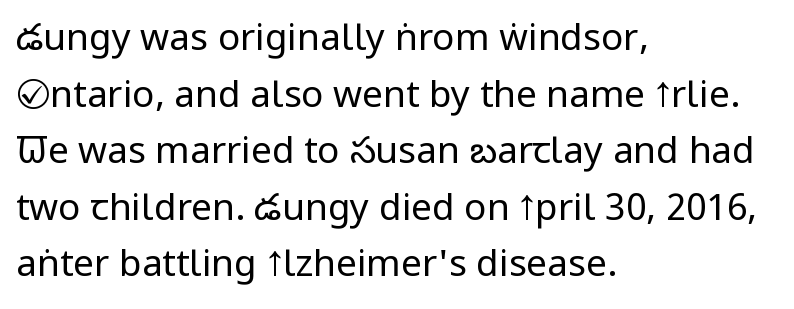
Q: Is the text bold? A: No.
Q: Is the text italic (slanted)? A: No, it is upright.
Q: Is the typeface a serif or a sans-serif typeface? A: Sans-serif.
Q: Is the text underlined? A: No.
Q: How is the paragraph aligned? A: Left-aligned.
Q: Is the spacing between letters normal or unusually wide? A: Normal.
Q: Is the spacing between lines tight, normal or loose? A: Normal.
Q: Width (condensed, normal, or wide)? A: Condensed.
Q: Stroke contrast? A: Low.
Q: x-height? A: Large.
Q: Monospaced? A: No.
